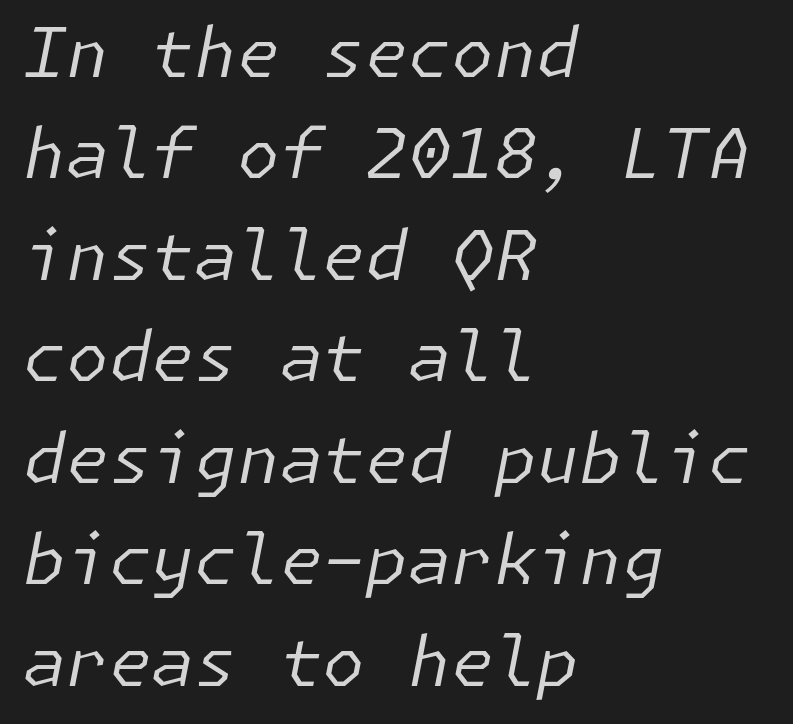
The image shows 69 px regular-weight type, italic (leaning right); set left-aligned, normal line spacing (1.47x), normal letter spacing, not underlined; low stroke contrast and a medium x-height.
